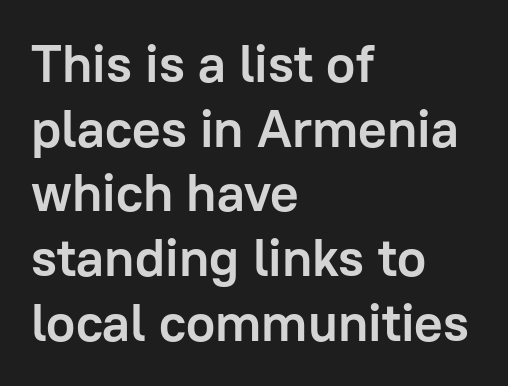
The image shows 53 px semibold sans-serif type, upright; set left-aligned, line spacing 1.22x, normal letter spacing, not underlined; low stroke contrast and a medium x-height.
